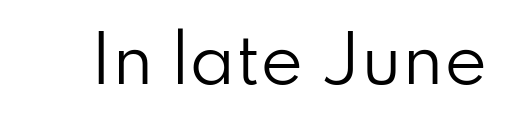
Q: Is the text bold? A: No.
Q: Is the text italic (slanted)? A: No, it is upright.
Q: Is the typeface a serif or a sans-serif typeface? A: Sans-serif.
Q: Is the text underlined? A: No.
Q: Is the spacing between letters normal or unusually wide? A: Normal.
Q: Width (condensed, normal, or wide)? A: Normal.
Q: Stroke contrast? A: Low.
Q: x-height? A: Small.
Q: Monospaced? A: No.
